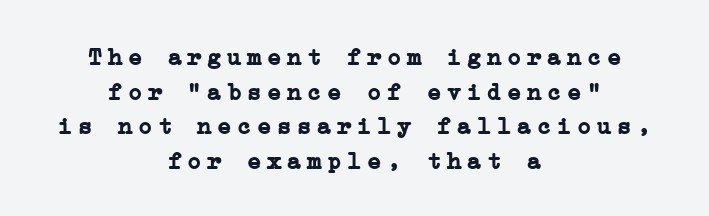
Q: Is the text bold? A: Yes.
Q: Is the text italic (slanted)? A: No, it is upright.
Q: Is the text underlined? A: No.
Q: How is the paragraph aligned? A: Centered.
Q: Is the spacing between letters normal or unusually wide? A: Unusually wide.
Q: Is the spacing between lines tight, normal or loose? A: Normal.
